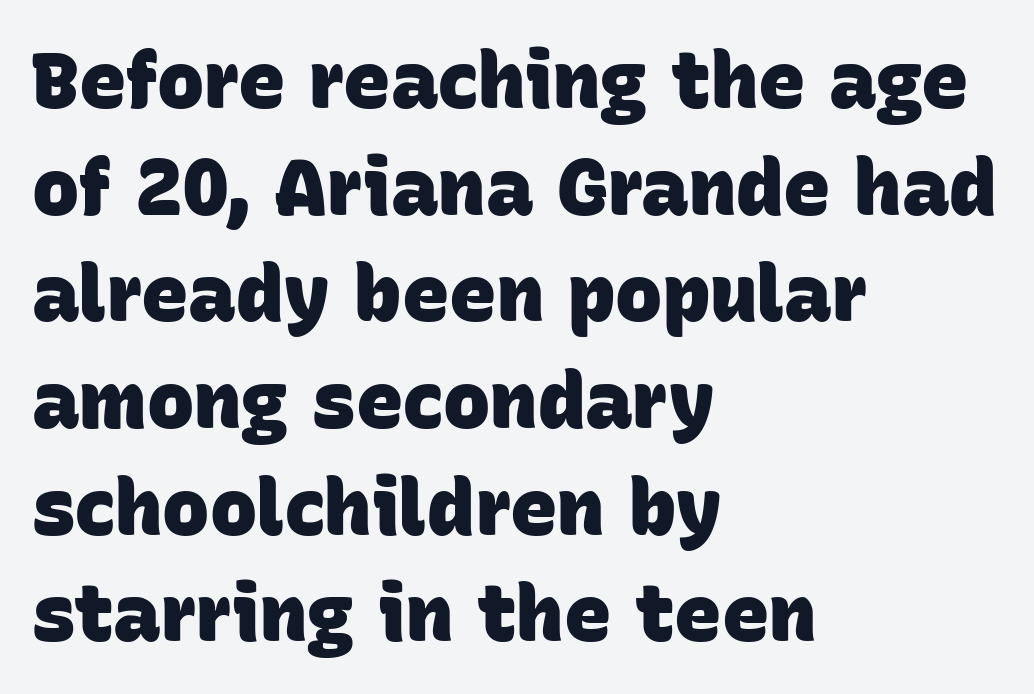
{"serif": "no", "bold": "yes", "weight": "heavy", "width": "normal", "stroke_contrast": "low", "x_height": "large", "monospaced": "no", "underline": "no", "align": "left", "line_spacing": "normal", "line_spacing_ratio": 1.35, "letter_spacing": "normal", "letter_spacing_em": 0.0, "glyph_px": 79}
